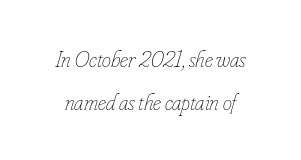
The image shows 23 px text type, italic (leaning right); set line spacing 1.85x, normal letter spacing, not underlined.
